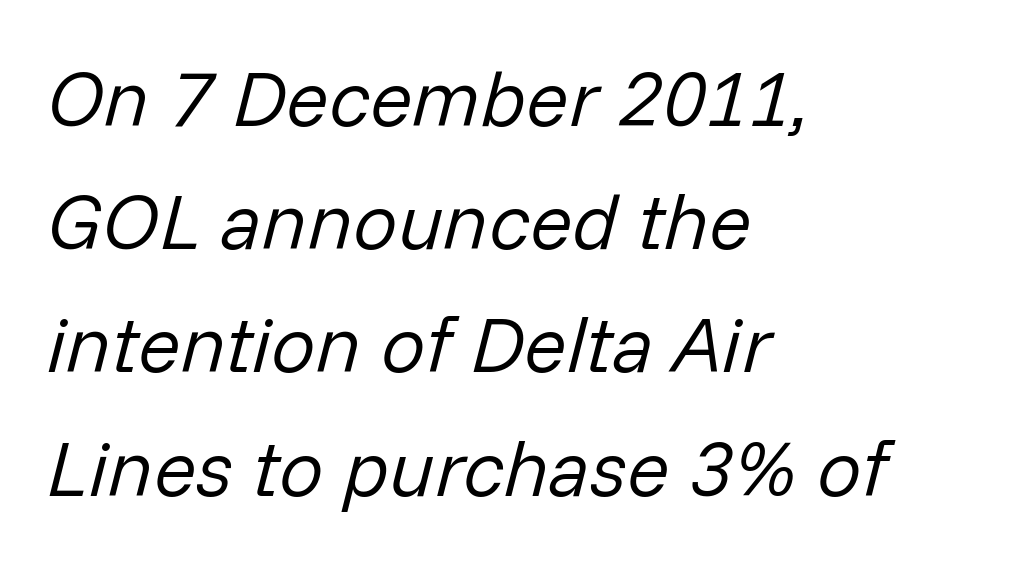
Q: Is the text bold? A: No.
Q: Is the text italic (slanted)? A: Yes, it leans right by about 14 degrees.
Q: Is the text underlined? A: No.
Q: How is the paragraph aligned? A: Left-aligned.
Q: Is the spacing between letters normal or unusually wide? A: Normal.
Q: Is the spacing between lines tight, normal or loose? A: Normal.
Q: Width (condensed, normal, or wide)? A: Normal.
Q: Stroke contrast? A: Low.
Q: x-height? A: Medium.
Q: Monospaced? A: No.
